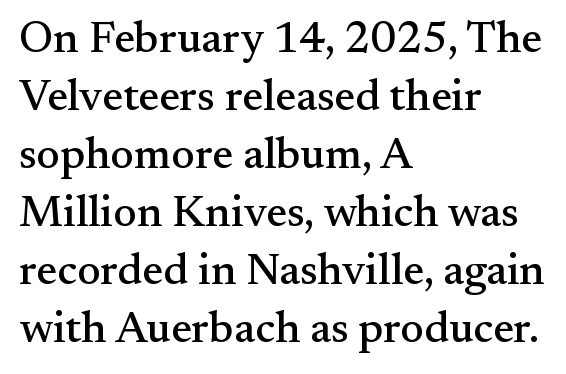
Q: Is the text italic (slanted)? A: No, it is upright.
Q: Is the typeface a serif or a sans-serif typeface? A: Serif.
Q: Is the text underlined? A: No.
Q: How is the paragraph aligned? A: Left-aligned.
Q: Is the spacing between letters normal or unusually wide? A: Normal.
Q: Is the spacing between lines tight, normal or loose? A: Normal.
Q: Width (condensed, normal, or wide)? A: Normal.
Q: Stroke contrast? A: Medium.
Q: x-height? A: Small.
Q: Monospaced? A: No.
